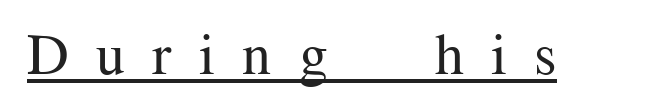
Q: Is the text bold? A: No.
Q: Is the text italic (slanted)? A: No, it is upright.
Q: Is the typeface a serif or a sans-serif typeface? A: Serif.
Q: Is the text underlined? A: Yes.
Q: Is the spacing between letters normal or unusually wide? A: Unusually wide.
Q: Width (condensed, normal, or wide)? A: Normal.
Q: Stroke contrast? A: Medium.
Q: x-height? A: Medium.
Q: Monospaced? A: No.
